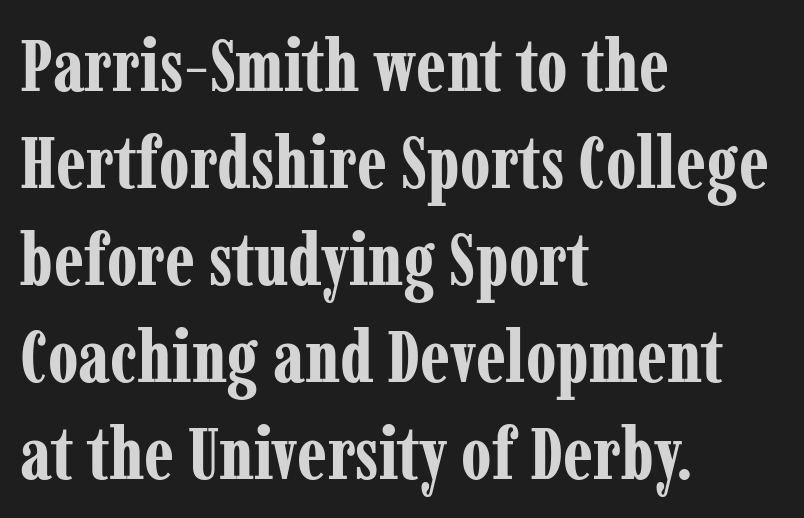
{"serif": "yes", "italic": "no", "bold": "yes", "weight": "bold", "width": "condensed", "stroke_contrast": "low", "x_height": "medium", "monospaced": "no", "underline": "no", "align": "left", "line_spacing": "normal", "line_spacing_ratio": 1.31, "letter_spacing": "normal", "letter_spacing_em": 0.0, "glyph_px": 74}
